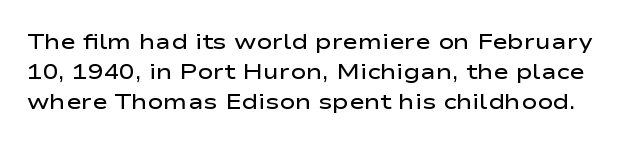
The block of text has a typical density, with ordinary space between rows. I'd describe the lettering as semibold — firm but not a full bold. A bare baseline throughout the passage. Letter spacing: default. Rendered with straight, roman letterforms.
